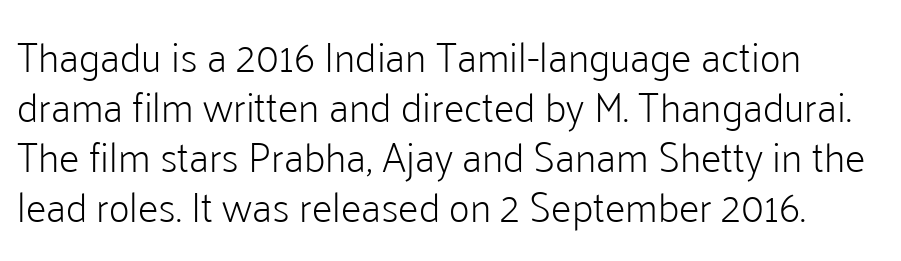
{"serif": "no", "italic": "no", "bold": "no", "weight": "light", "width": "normal", "stroke_contrast": "low", "x_height": "medium", "monospaced": "no", "underline": "no", "line_spacing_ratio": 1.22, "letter_spacing": "normal", "letter_spacing_em": 0.0, "glyph_px": 41}
